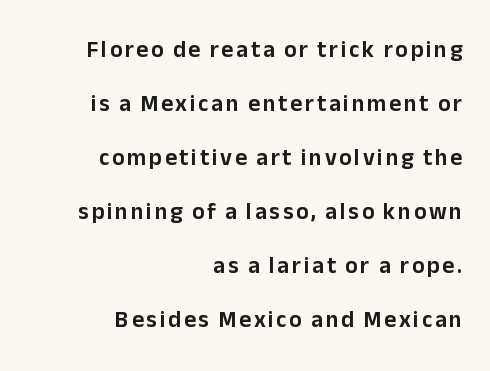
Unlike italic type, these characters show no tilt at all. Compared with a flush-left layout, this one pins lines to the opposite, right side. Plain, unruled lines of type. The space between consecutive lines is lavish.
